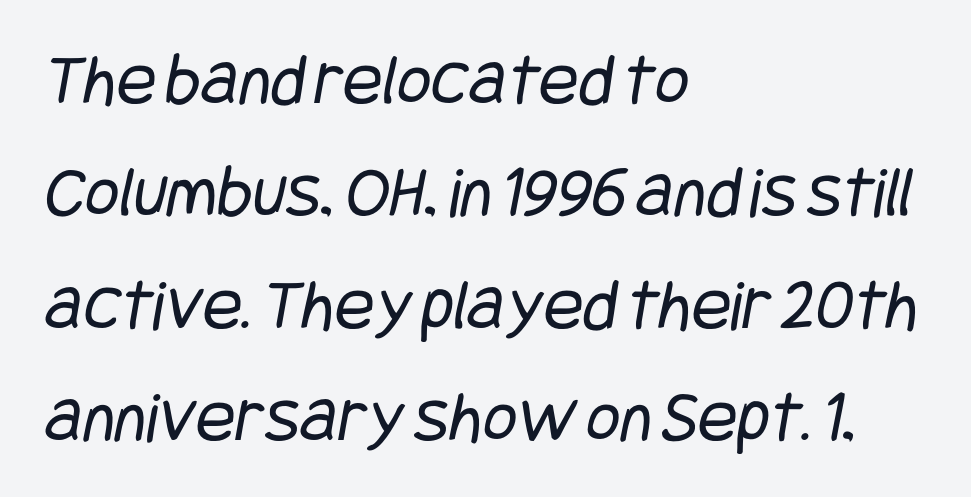
The image shows 74 px regular-weight, condensed sans-serif type; set left-aligned, normal line spacing (1.52x), normal letter spacing, not underlined; low stroke contrast and a large x-height.
